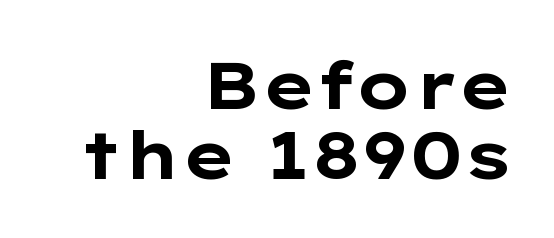
Q: Is the text bold? A: Yes.
Q: Is the text italic (slanted)? A: No, it is upright.
Q: Is the typeface a serif or a sans-serif typeface? A: Sans-serif.
Q: Is the text underlined? A: No.
Q: How is the paragraph aligned? A: Right-aligned.
Q: Is the spacing between letters normal or unusually wide? A: Normal.
Q: Is the spacing between lines tight, normal or loose? A: Tight.
Q: Width (condensed, normal, or wide)? A: Wide.
Q: Stroke contrast? A: Low.
Q: x-height? A: Medium.
Q: Monospaced? A: No.
